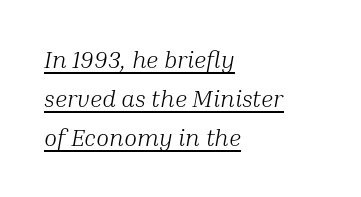
Q: Is the text bold? A: No.
Q: Is the text italic (slanted)? A: Yes, it leans right by about 10 degrees.
Q: Is the text underlined? A: Yes.
Q: How is the paragraph aligned? A: Left-aligned.
Q: Is the spacing between letters normal or unusually wide? A: Normal.
Q: Is the spacing between lines tight, normal or loose? A: Normal.
